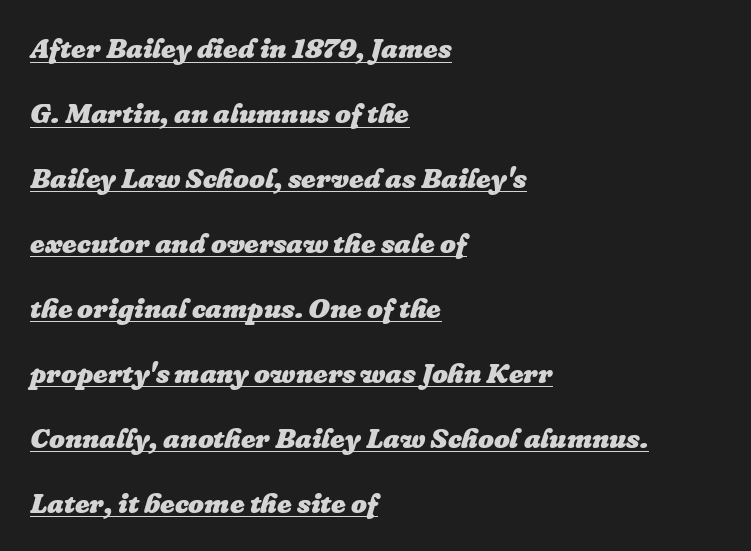
{"italic": "yes", "lean": "right", "slant_degrees": 16, "bold": "yes", "weight": "heavy", "width": "normal", "stroke_contrast": "low", "x_height": "medium", "monospaced": "no", "underline": "yes", "align": "left", "line_spacing": "loose", "line_spacing_ratio": 2.32, "letter_spacing": "normal", "letter_spacing_em": 0.0, "glyph_px": 28}
